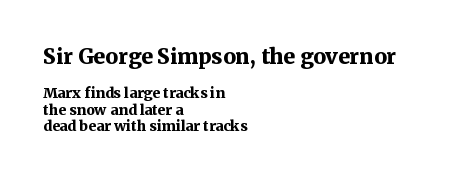
{"italic": "no", "bold": "yes", "underline": "no", "align": "left", "line_spacing_ratio": 1.17, "letter_spacing": "normal", "letter_spacing_em": 0.0, "larger_block": "first", "size_ratio": 1.5, "glyph_px": 21}
